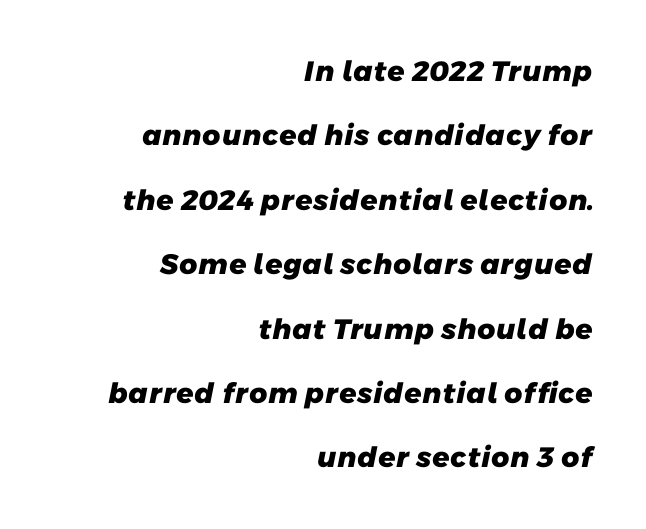
The image shows 28 px heavy sans-serif type; set right-aligned, loose line spacing (2.3x), normal letter spacing, not underlined; low stroke contrast and a medium x-height.
